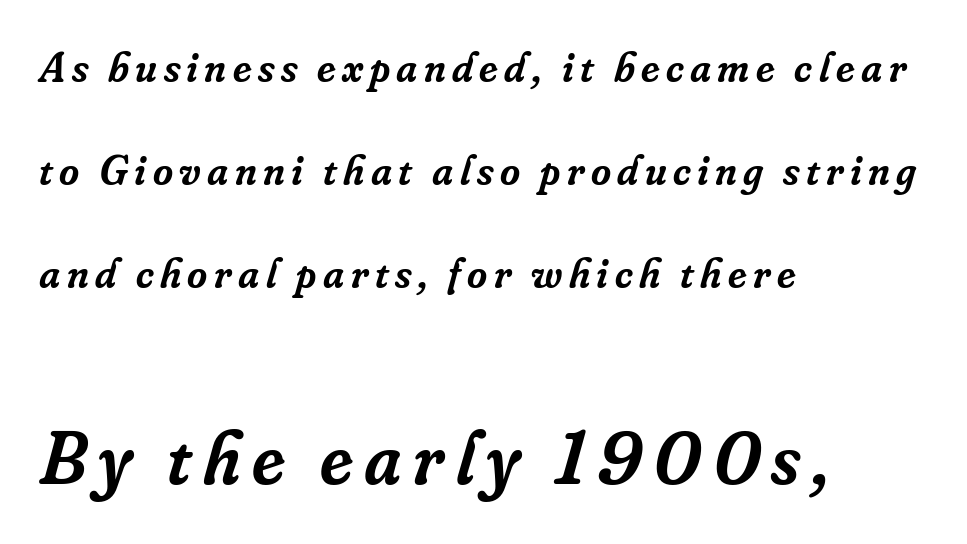
Vertically, the passage feels expansive, rows floating well apart. Anything drawn beneath the words? Only blank space. The strokes are fattened partway — semibold, not bold. The rendering enlarges the type as you move from the upper chunk to the lower. Serif or sans? Serif — the stroke terminals have little feet.
